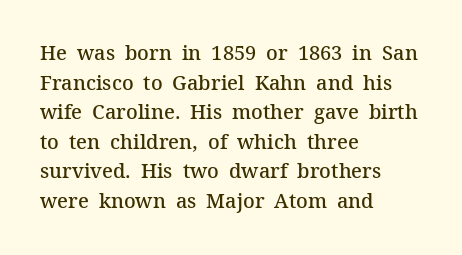
Q: Is the text bold? A: Semi-bold.
Q: Is the text italic (slanted)? A: No, it is upright.
Q: Is the text underlined? A: No.
Q: How is the paragraph aligned? A: Left-aligned.
Q: Is the spacing between letters normal or unusually wide? A: Normal.
Q: Is the spacing between lines tight, normal or loose? A: Normal.
